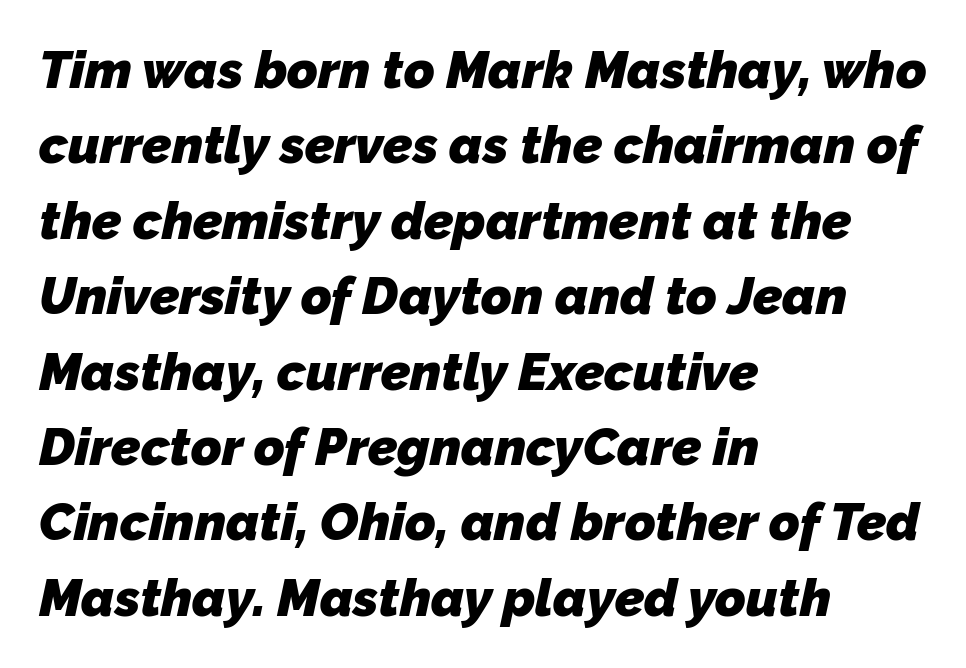
Q: Is the text bold? A: Yes.
Q: Is the typeface a serif or a sans-serif typeface? A: Sans-serif.
Q: Is the text underlined? A: No.
Q: How is the paragraph aligned? A: Left-aligned.
Q: Is the spacing between letters normal or unusually wide? A: Normal.
Q: Is the spacing between lines tight, normal or loose? A: Normal.
Q: Width (condensed, normal, or wide)? A: Normal.
Q: Stroke contrast? A: Low.
Q: x-height? A: Medium.
Q: Monospaced? A: No.
